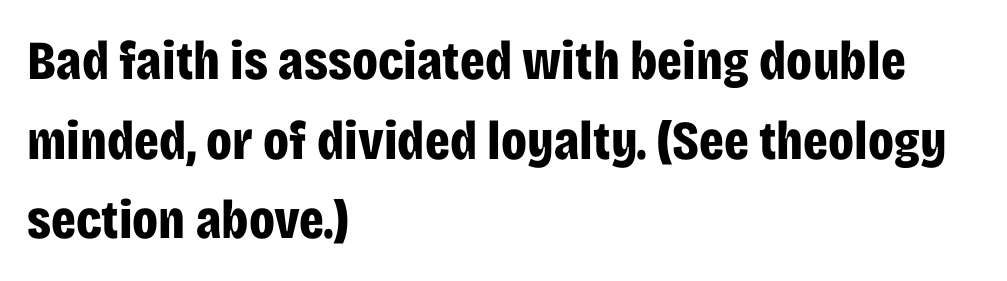
{"serif": "no", "italic": "no", "bold": "yes", "weight": "bold", "width": "condensed", "stroke_contrast": "low", "x_height": "large", "monospaced": "no", "underline": "no", "align": "left", "line_spacing": "normal", "line_spacing_ratio": 1.45, "letter_spacing": "normal", "letter_spacing_em": 0.0, "glyph_px": 55}
